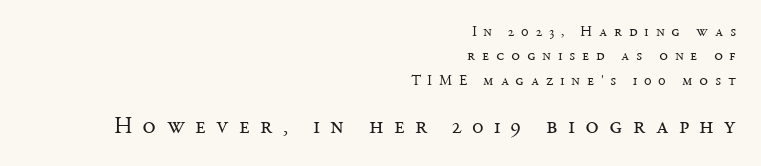
{"italic": "no", "bold": "no", "underline": "no", "align": "right", "line_spacing": "normal", "line_spacing_ratio": 1.62, "letter_spacing": "wide", "letter_spacing_em": 0.44, "larger_block": "second", "size_ratio": 1.53, "glyph_px": 23}
